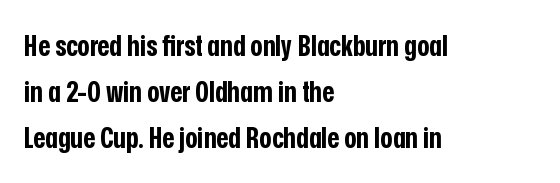
The image shows 29 px bold, condensed sans-serif type, upright; set left-aligned, normal line spacing (1.59x), normal letter spacing, not underlined; low stroke contrast and a medium x-height.
